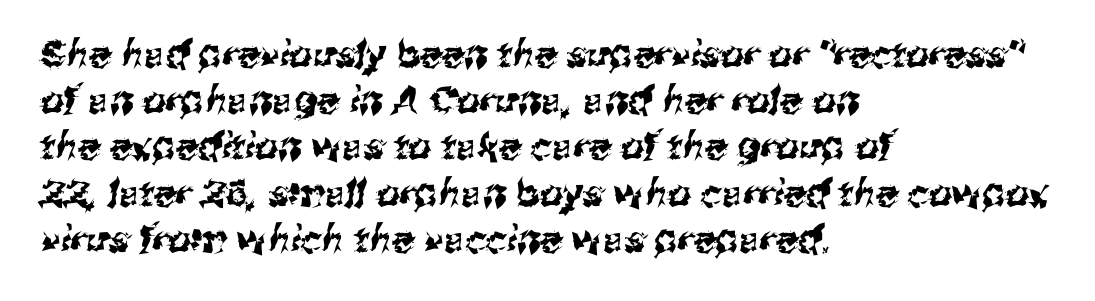
The image shows 37 px sans-serif type; set left-aligned, normal line spacing (1.25x), normal letter spacing, not underlined; medium stroke contrast and a medium x-height.
